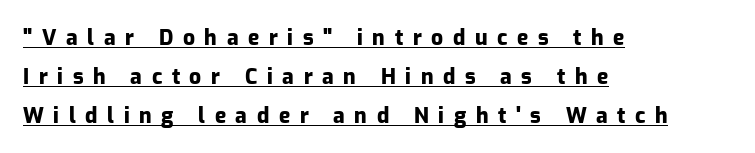
Q: Is the text bold? A: Yes.
Q: Is the text italic (slanted)? A: No, it is upright.
Q: Is the text underlined? A: Yes.
Q: How is the paragraph aligned? A: Left-aligned.
Q: Is the spacing between letters normal or unusually wide? A: Unusually wide.
